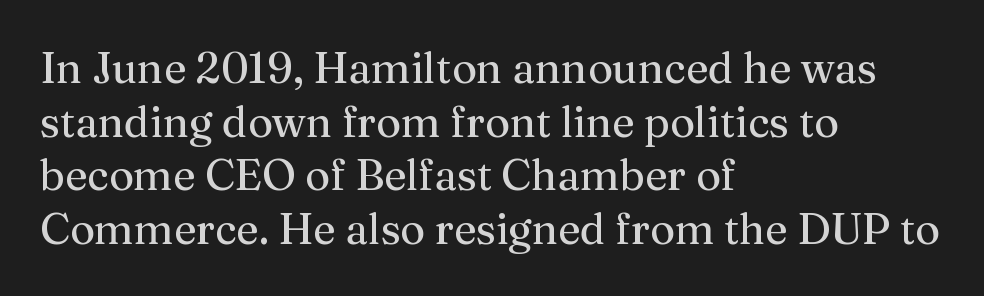
Q: Is the text bold? A: No.
Q: Is the text italic (slanted)? A: No, it is upright.
Q: Is the typeface a serif or a sans-serif typeface? A: Serif.
Q: Is the text underlined? A: No.
Q: How is the paragraph aligned? A: Left-aligned.
Q: Is the spacing between letters normal or unusually wide? A: Normal.
Q: Is the spacing between lines tight, normal or loose? A: Normal.
Q: Width (condensed, normal, or wide)? A: Normal.
Q: Stroke contrast? A: Medium.
Q: x-height? A: Medium.
Q: Monospaced? A: No.
